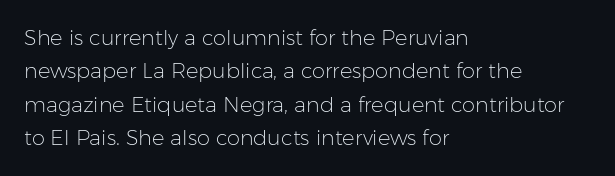
How would I describe the line gaps? Plain and ordinary. Weight: in the light-to-regular range. The type is set solid horizontally, with unmodified tracking. The lines are quadded left.
